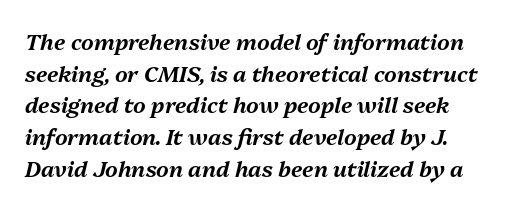
{"italic": "yes", "lean": "right", "slant_degrees": 13, "underline": "no", "line_spacing": "normal", "line_spacing_ratio": 1.44, "letter_spacing": "normal", "letter_spacing_em": 0.0, "glyph_px": 22}
